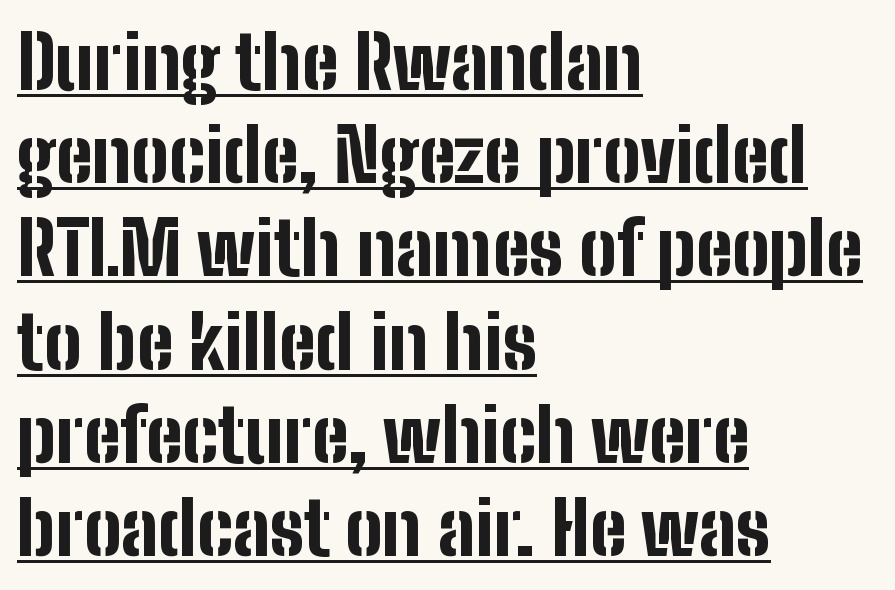
Q: Is the text bold? A: Yes.
Q: Is the text italic (slanted)? A: No, it is upright.
Q: Is the typeface a serif or a sans-serif typeface? A: Sans-serif.
Q: Is the text underlined? A: Yes.
Q: How is the paragraph aligned? A: Left-aligned.
Q: Is the spacing between letters normal or unusually wide? A: Normal.
Q: Is the spacing between lines tight, normal or loose? A: Normal.
Q: Width (condensed, normal, or wide)? A: Condensed.
Q: Stroke contrast? A: Low.
Q: x-height? A: Medium.
Q: Monospaced? A: No.
